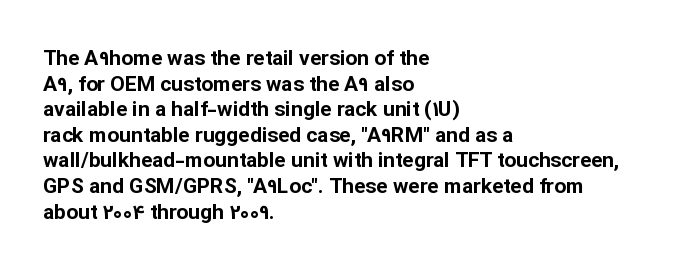
Is there any slant? The stems are plumb. The zone under the glyphs is completely vacant. Caption: bold face, heavy strokes. Each word holds together tightly as a unit, with standard inter-letter gaps. Does the copy run flush right? No — it runs flush left.
